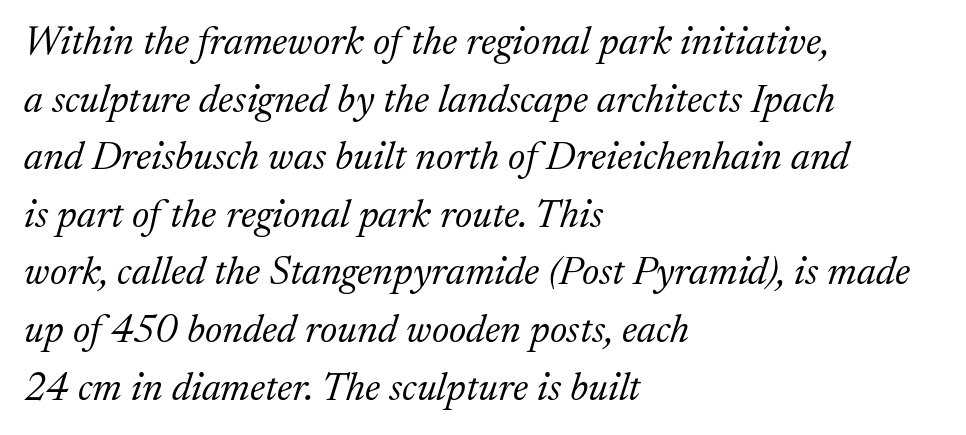
{"serif": "yes", "italic": "yes", "lean": "right", "slant_degrees": 17, "bold": "no", "weight": "light", "width": "normal", "stroke_contrast": "medium", "x_height": "medium", "monospaced": "no", "underline": "no", "align": "left", "line_spacing": "normal", "line_spacing_ratio": 1.44, "letter_spacing": "normal", "letter_spacing_em": 0.0, "glyph_px": 40}
